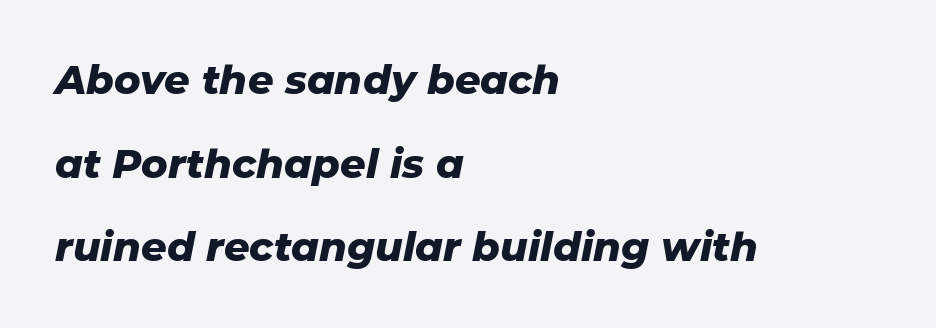
The image shows 40 px heavy type, italic (leaning right); set left-aligned, loose line spacing (2.09x), normal letter spacing, not underlined; low stroke contrast and a medium x-height.
